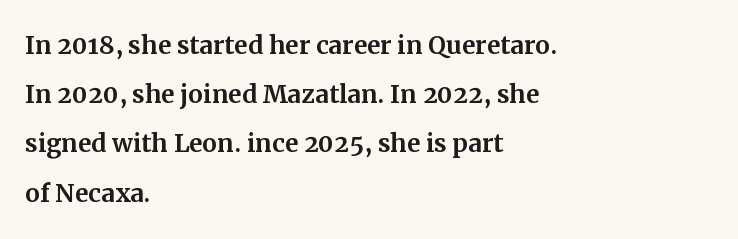
Q: Is the text italic (slanted)? A: No, it is upright.
Q: Is the typeface a serif or a sans-serif typeface? A: Serif.
Q: Is the text underlined? A: No.
Q: How is the paragraph aligned? A: Left-aligned.
Q: Is the spacing between letters normal or unusually wide? A: Normal.
Q: Is the spacing between lines tight, normal or loose? A: Normal.
Q: Width (condensed, normal, or wide)? A: Normal.
Q: Stroke contrast? A: Medium.
Q: x-height? A: Medium.
Q: Monospaced? A: No.
